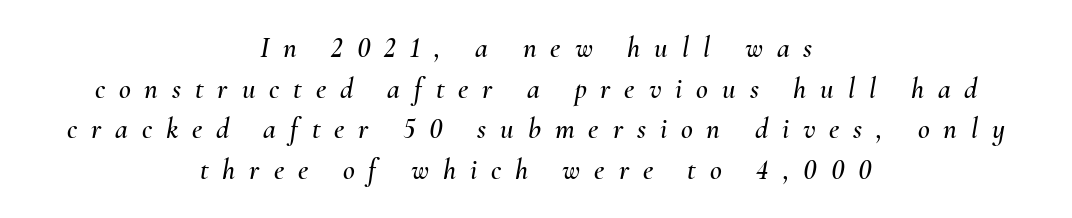
Normally led — the rows are evenly, conventionally spaced. Each letter keeps its own natural width here, so spacing adapts to shape. The line texture is sparse and dotted thanks to wide tracking. Designer's note — italics engaged. Words float on clear page, feet unadorned.
